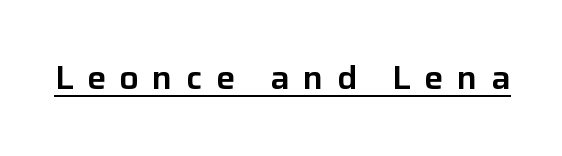
The image shows 32 px sans-serif type, upright; set unusually wide letter spacing (+0.42 em), underlined; low stroke contrast and a medium x-height.
